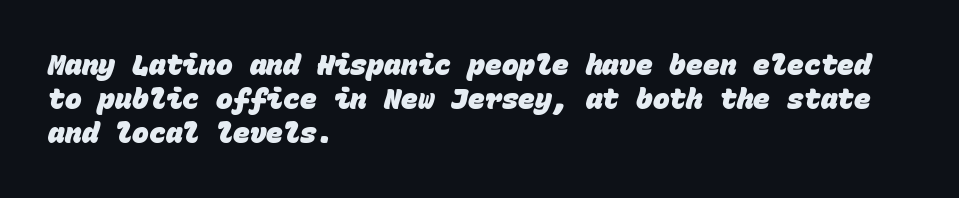
Q: Is the text bold? A: Yes.
Q: Is the typeface a serif or a sans-serif typeface? A: Sans-serif.
Q: Is the text underlined? A: No.
Q: How is the paragraph aligned? A: Left-aligned.
Q: Is the spacing between letters normal or unusually wide? A: Normal.
Q: Width (condensed, normal, or wide)? A: Normal.
Q: Stroke contrast? A: Low.
Q: x-height? A: Large.
Q: Monospaced? A: Yes.
